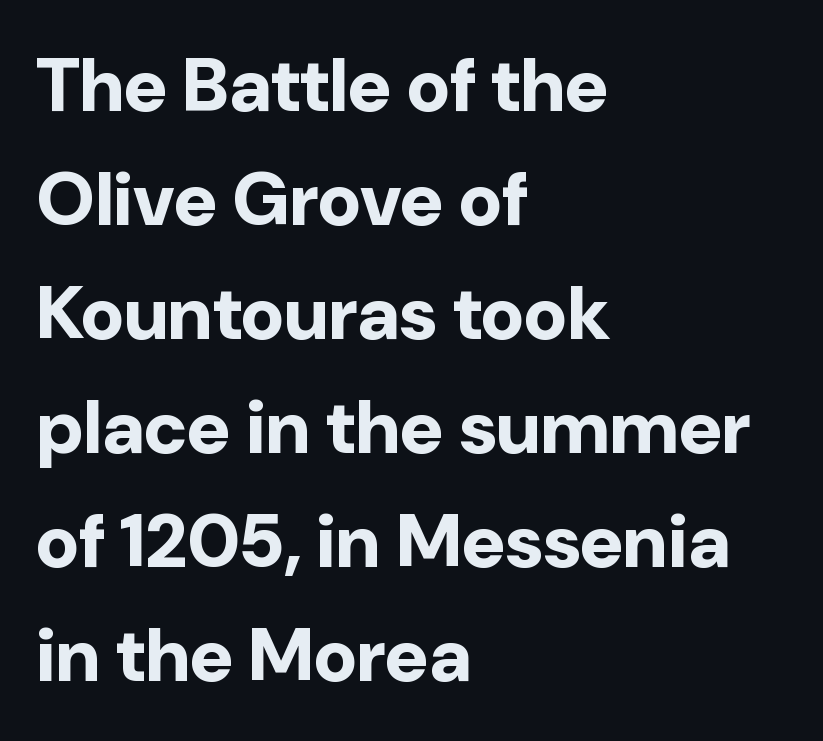
The rendering anchors every line to the left-hand side. Posture: upright roman. Are there feet on the stems? There aren't — it's a sans. As a designer I'd log this as weight 700, bold. Letter spacing: default.
